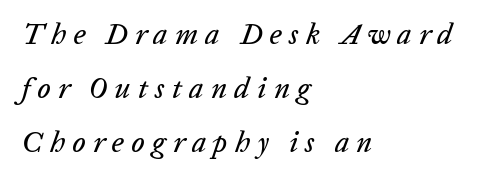
The image shows 29 px text type, italic (leaning right); set left-aligned, line spacing 1.86x, unusually wide letter spacing (+0.25 em), not underlined; low stroke contrast and a medium x-height.
